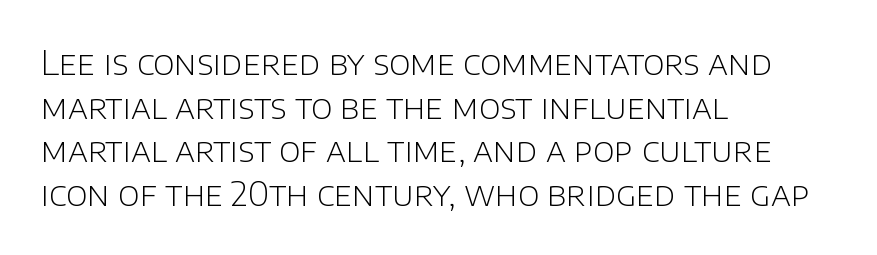
Q: Is the text bold? A: No.
Q: Is the text italic (slanted)? A: No, it is upright.
Q: Is the typeface a serif or a sans-serif typeface? A: Sans-serif.
Q: Is the text underlined? A: No.
Q: How is the paragraph aligned? A: Left-aligned.
Q: Is the spacing between letters normal or unusually wide? A: Normal.
Q: Is the spacing between lines tight, normal or loose? A: Normal.
Q: Width (condensed, normal, or wide)? A: Normal.
Q: Stroke contrast? A: Low.
Q: x-height? A: Large.
Q: Monospaced? A: No.
